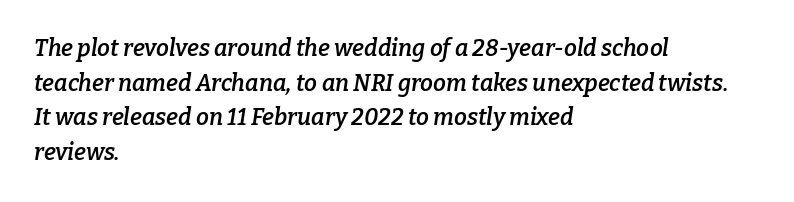
The image shows 23 px text type, italic (leaning right); set left-aligned, normal line spacing (1.51x), normal letter spacing, not underlined.
